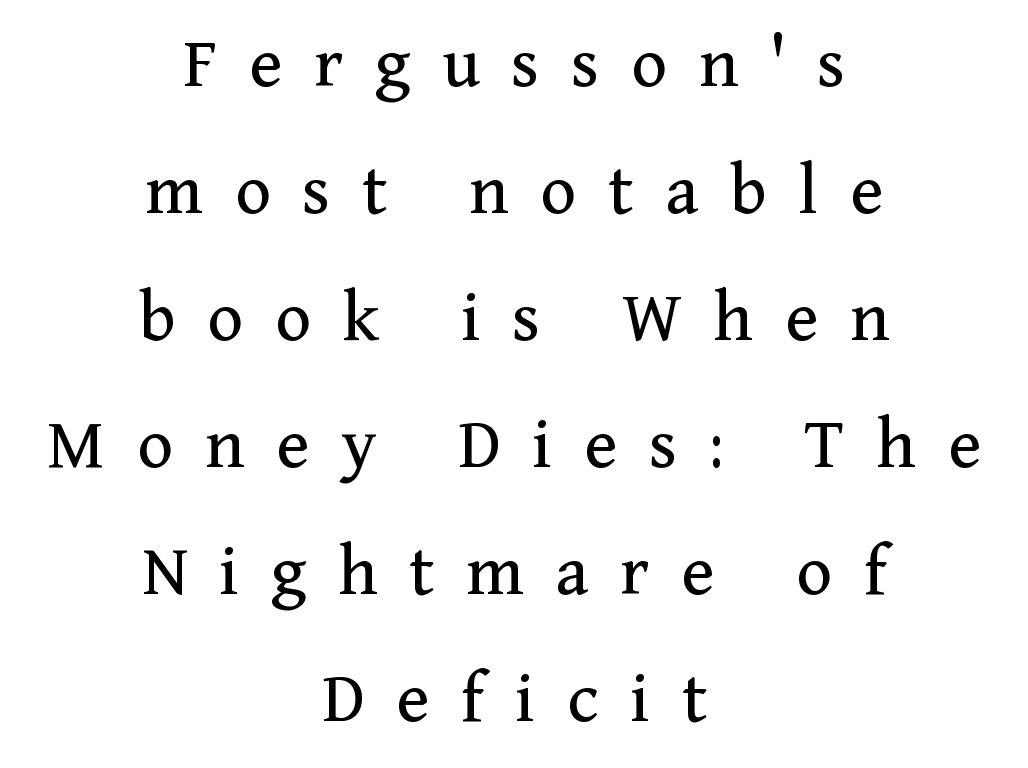
Q: Is the text bold? A: No.
Q: Is the text italic (slanted)? A: No, it is upright.
Q: Is the typeface a serif or a sans-serif typeface? A: Serif.
Q: Is the text underlined? A: No.
Q: How is the paragraph aligned? A: Centered.
Q: Is the spacing between letters normal or unusually wide? A: Unusually wide.
Q: Is the spacing between lines tight, normal or loose? A: Normal.
Q: Width (condensed, normal, or wide)? A: Normal.
Q: Stroke contrast? A: Medium.
Q: x-height? A: Medium.
Q: Monospaced? A: No.
